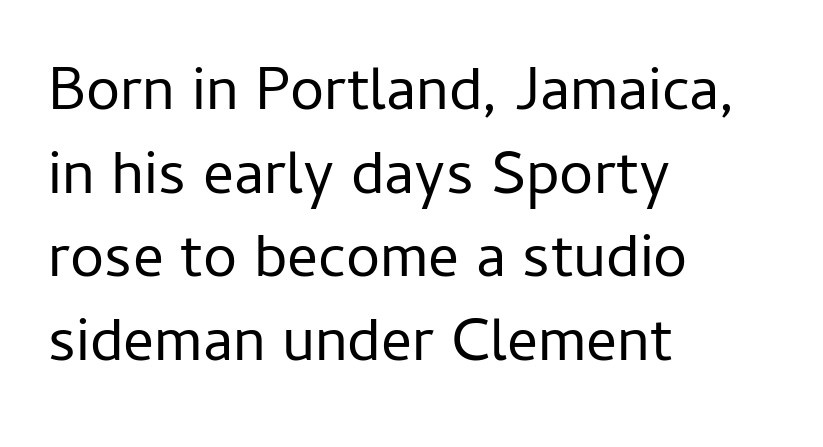
{"serif": "no", "italic": "no", "bold": "no", "weight": "regular", "width": "normal", "stroke_contrast": "low", "x_height": "medium", "monospaced": "no", "underline": "no", "align": "left", "line_spacing": "normal", "line_spacing_ratio": 1.37, "letter_spacing": "normal", "letter_spacing_em": 0.0, "glyph_px": 61}
